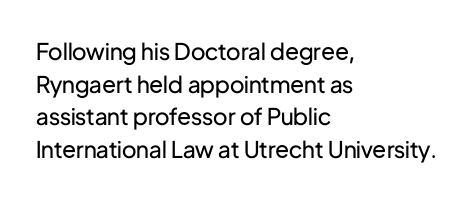
{"italic": "no", "bold": "no", "underline": "no", "align": "left", "line_spacing": "normal", "line_spacing_ratio": 1.42, "letter_spacing": "normal", "letter_spacing_em": 0.0, "glyph_px": 23}
